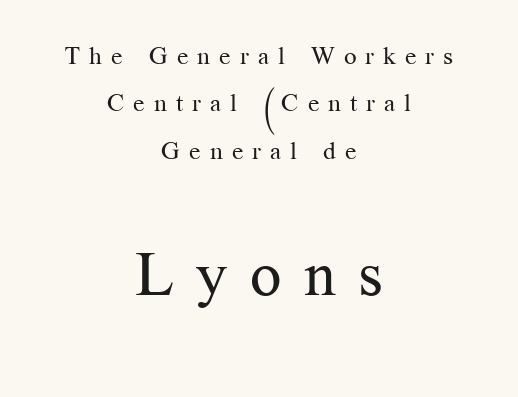
Q: Is the text bold? A: No.
Q: Is the text italic (slanted)? A: No, it is upright.
Q: Is the typeface a serif or a sans-serif typeface? A: Serif.
Q: Is the text underlined? A: No.
Q: How is the paragraph aligned? A: Centered.
Q: Is the spacing between letters normal or unusually wide? A: Unusually wide.
Q: Is the spacing between lines tight, normal or loose? A: Loose.
Q: Which block of text is set in a larger size, the first (top) or the second (bottom)? A: The second (bottom) one.
Q: Width (condensed, normal, or wide)? A: Normal.
Q: Stroke contrast? A: Medium.
Q: x-height? A: Medium.
Q: Monospaced? A: No.
